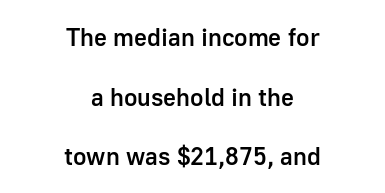
A bare baseline throughout the passage. Compared with typical body copy, the letter spacing here is the same. Firm but not heavy-handed strokes: this text is semibold. Compared with typical paragraphs, the rows here are farther apart. Short and long lines alike share a common midpoint.
